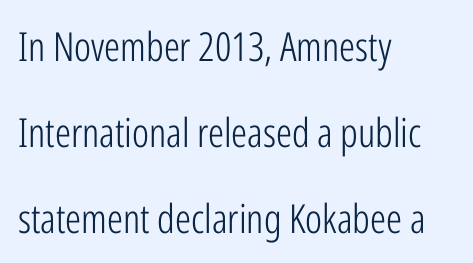
Q: Is the text bold? A: No.
Q: Is the text italic (slanted)? A: No, it is upright.
Q: Is the typeface a serif or a sans-serif typeface? A: Sans-serif.
Q: Is the text underlined? A: No.
Q: How is the paragraph aligned? A: Left-aligned.
Q: Is the spacing between letters normal or unusually wide? A: Normal.
Q: Is the spacing between lines tight, normal or loose? A: Loose.
Q: Width (condensed, normal, or wide)? A: Condensed.
Q: Stroke contrast? A: Low.
Q: x-height? A: Medium.
Q: Monospaced? A: No.
